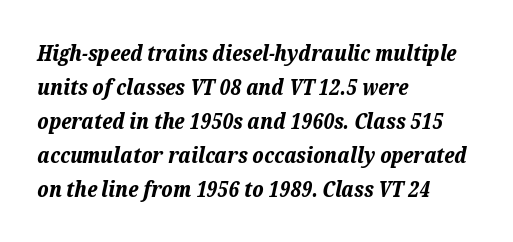
No word sits above an underline. Tracking here is standard; glyphs follow each other at the usual distance. The specimen reads as italic at a glance. One glance says typical: line gaps are just what's usual.
